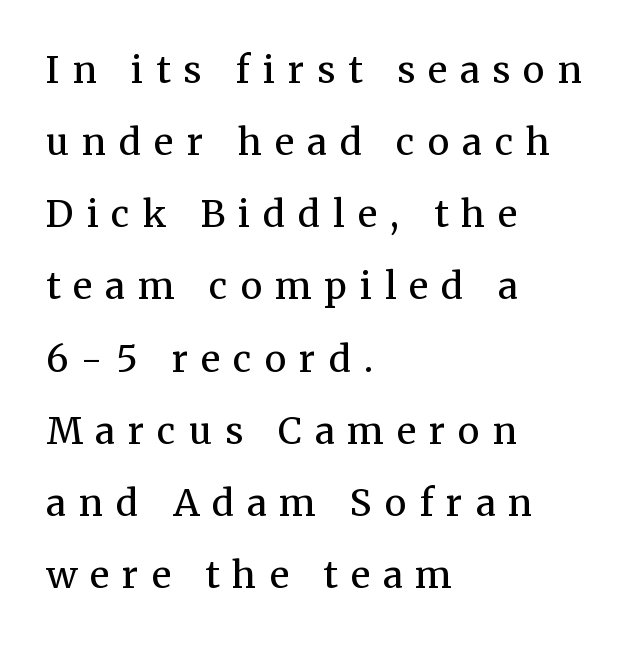
{"serif": "yes", "italic": "no", "bold": "no", "weight": "regular", "width": "normal", "stroke_contrast": "medium", "x_height": "medium", "monospaced": "no", "underline": "no", "align": "left", "line_spacing": "loose", "line_spacing_ratio": 1.95, "letter_spacing": "wide", "letter_spacing_em": 0.35, "glyph_px": 37}
